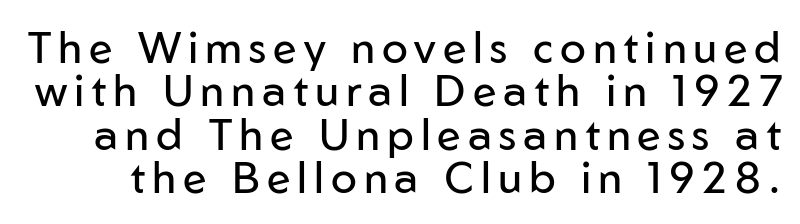
No italicization has been applied; the sample stays upright. Has an underline been added? It has not. No feet cap the strokes, marking this as sans-serif type. This sample has the flowing, uneven cadence of proportional lettering.
